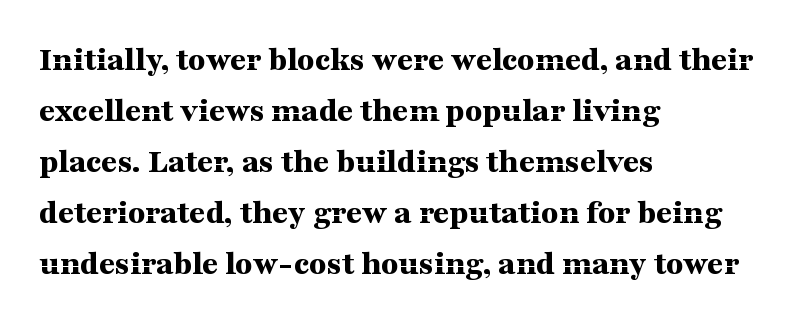
The image shows 35 px bold, wide serif type, upright; set left-aligned, normal line spacing (1.46x), normal letter spacing, not underlined; medium stroke contrast and a medium x-height.
